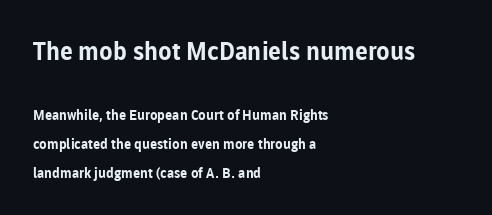
{"italic": "no", "bold": "yes", "underline": "no", "align": "left", "line_spacing": "loose", "line_spacing_ratio": 2.07, "letter_spacing": "normal", "letter_spacing_em": 0.0, "larger_block": "first", "size_ratio": 1.79, "glyph_px": 25}
